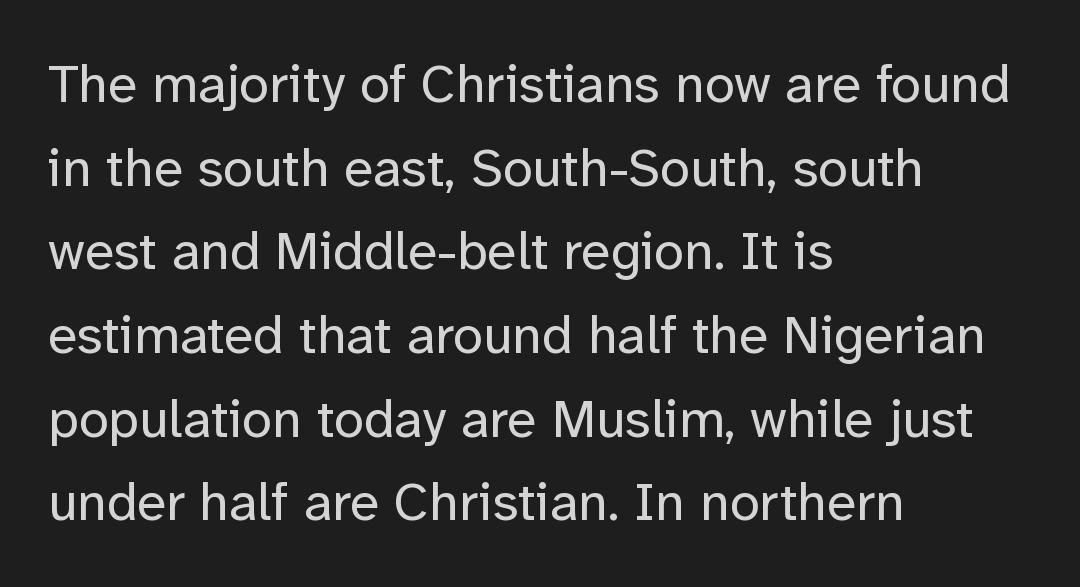
The image shows 54 px regular-weight sans-serif type, upright; set left-aligned, normal line spacing (1.55x), normal letter spacing, not underlined; low stroke contrast and a medium x-height.
